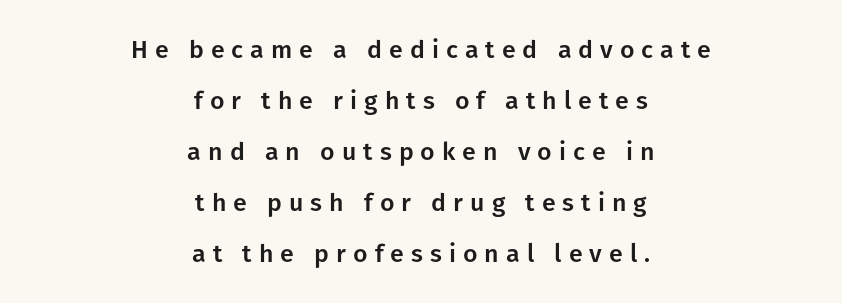
{"italic": "no", "underline": "no", "align": "center", "line_spacing": "loose", "line_spacing_ratio": 2.04, "letter_spacing": "wide", "letter_spacing_em": 0.28, "glyph_px": 25}
